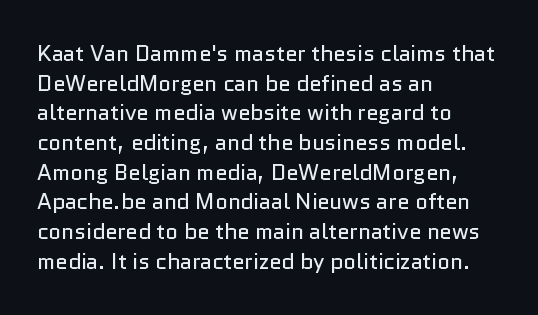
Q: Is the text bold? A: No.
Q: Is the text italic (slanted)? A: No, it is upright.
Q: Is the text underlined? A: No.
Q: How is the paragraph aligned? A: Left-aligned.
Q: Is the spacing between letters normal or unusually wide? A: Normal.
Q: Is the spacing between lines tight, normal or loose? A: Normal.
